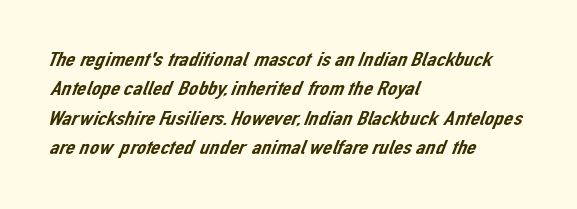
{"underline": "no", "align": "left", "line_spacing": "normal", "line_spacing_ratio": 1.4, "letter_spacing": "normal", "letter_spacing_em": 0.0, "glyph_px": 21}
